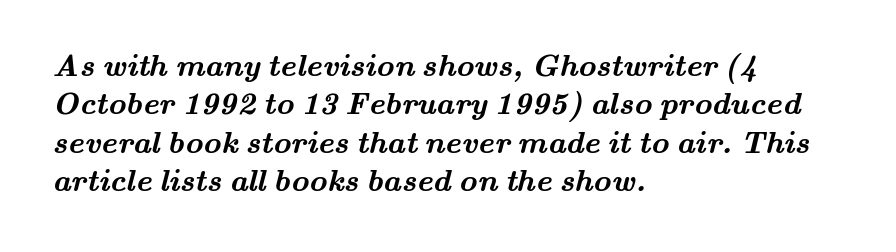
{"serif": "yes", "bold": "yes", "weight": "semibold", "width": "wide", "stroke_contrast": "medium", "x_height": "small", "monospaced": "no", "underline": "no", "align": "left", "line_spacing_ratio": 1.24, "letter_spacing": "normal", "letter_spacing_em": 0.0, "glyph_px": 31}
